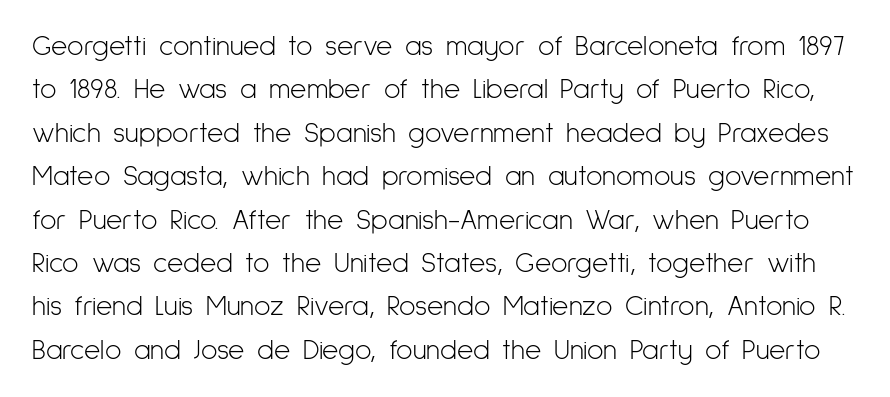
The letterforms sit shoulder to shoulder at normal distance. Proportional: the letters do not fall into vertical columns. A bare baseline throughout the passage. In terms of posture, this sample is upright. Is this a sans? Yes — the strokes have no serifs. Normally led — the rows are evenly, conventionally spaced.
